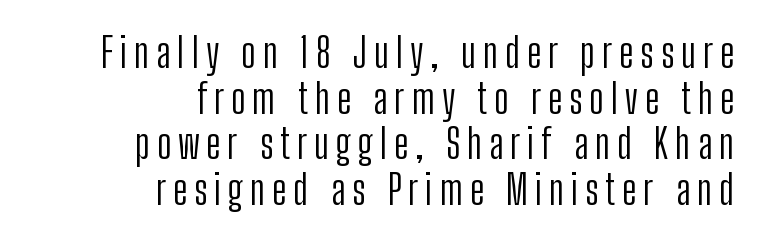
The image shows 41 px light, condensed sans-serif type, upright; set right-aligned, tight line spacing (1.11x), not underlined; low stroke contrast and a medium x-height.
